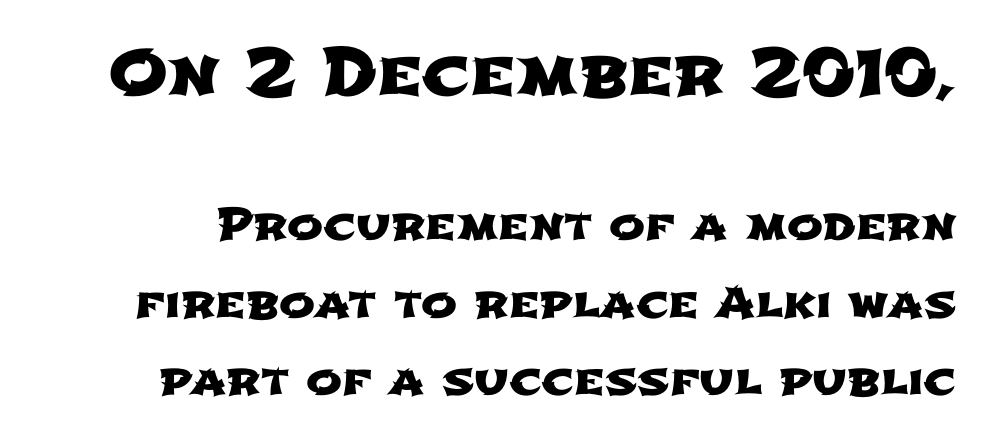
Q: Is the typeface a serif or a sans-serif typeface? A: Sans-serif.
Q: Is the text underlined? A: No.
Q: Is the spacing between letters normal or unusually wide? A: Normal.
Q: Which block of text is set in a larger size, the first (top) or the second (bottom)? A: The first (top) one.
Q: Width (condensed, normal, or wide)? A: Wide.
Q: Stroke contrast? A: Low.
Q: x-height? A: Medium.
Q: Monospaced? A: No.
